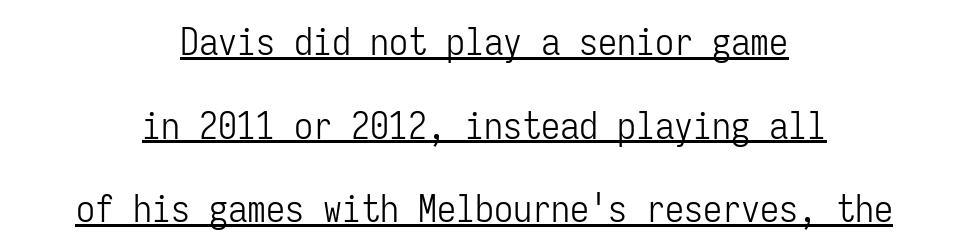
{"serif": "no", "italic": "no", "bold": "no", "weight": "light", "width": "condensed", "stroke_contrast": "low", "x_height": "medium", "monospaced": "yes", "underline": "yes", "align": "center", "line_spacing": "loose", "line_spacing_ratio": 2.2, "letter_spacing": "normal", "letter_spacing_em": 0.0, "glyph_px": 38}
